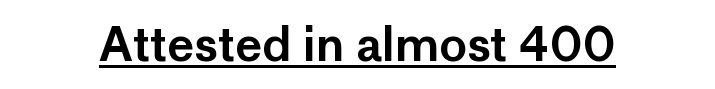
{"serif": "no", "italic": "no", "width": "normal", "stroke_contrast": "low", "x_height": "medium", "monospaced": "no", "underline": "yes", "letter_spacing": "normal", "letter_spacing_em": 0.0, "glyph_px": 46}
